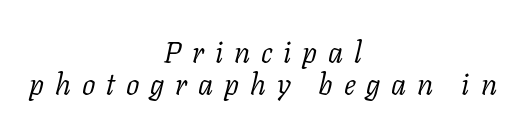
The image shows 30 px light serif type, italic (leaning right); set centered, tight line spacing (1.08x), unusually wide letter spacing (+0.36 em), not underlined; low stroke contrast and a medium x-height.
